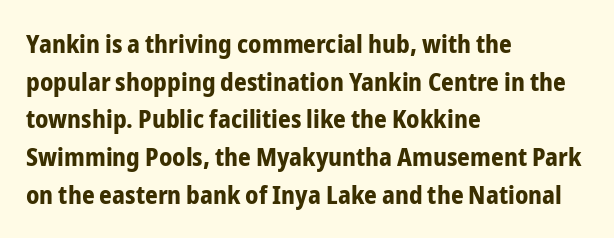
{"italic": "no", "bold": "yes", "underline": "no", "align": "left", "line_spacing": "normal", "line_spacing_ratio": 1.51, "letter_spacing": "normal", "letter_spacing_em": 0.0, "glyph_px": 25}
